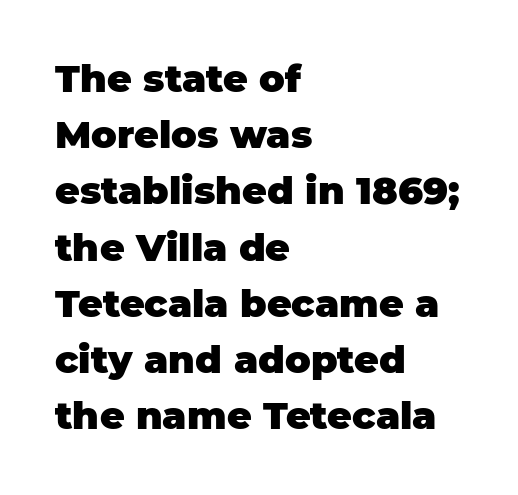
The image shows 38 px heavy sans-serif type, upright; set left-aligned, normal line spacing (1.48x), normal letter spacing, not underlined; low stroke contrast and a large x-height.
